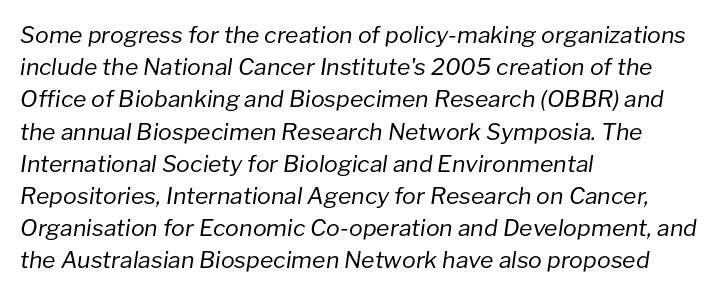
The image shows 23 px text type, italic (leaning right); set left-aligned, normal line spacing (1.4x), normal letter spacing, not underlined.
